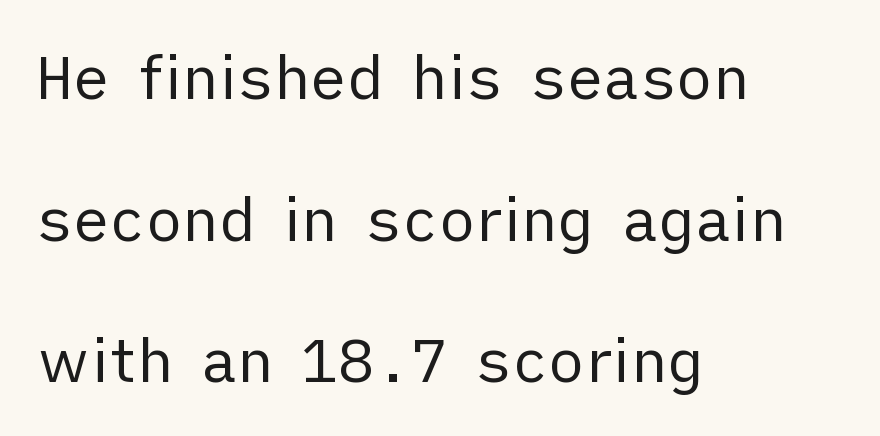
Q: Is the text bold? A: No.
Q: Is the text italic (slanted)? A: No, it is upright.
Q: Is the typeface a serif or a sans-serif typeface? A: Sans-serif.
Q: Is the text underlined? A: No.
Q: How is the paragraph aligned? A: Left-aligned.
Q: Is the spacing between letters normal or unusually wide? A: Normal.
Q: Is the spacing between lines tight, normal or loose? A: Loose.
Q: Width (condensed, normal, or wide)? A: Normal.
Q: Stroke contrast? A: Low.
Q: x-height? A: Medium.
Q: Monospaced? A: No.
